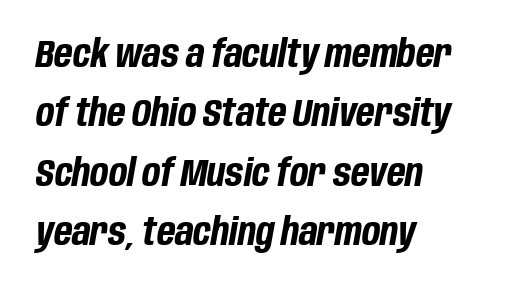
Heavy, bold letterforms. These lines are rendered in a variable-pitch font. The vertical gap from one line to the next is medium. Left-aligned paragraph, ragged on the right. The words here are not underlined. The font's italic variant was chosen for this text.
